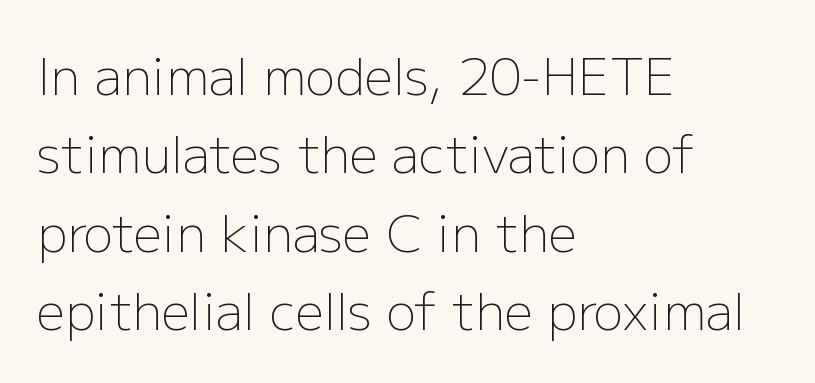
The image shows 50 px light sans-serif type, upright; set left-aligned, normal line spacing (1.57x), normal letter spacing, not underlined; low stroke contrast and a medium x-height.
